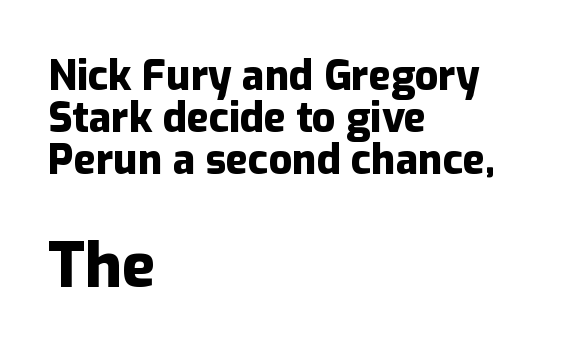
{"serif": "no", "italic": "no", "bold": "yes", "weight": "heavy", "width": "normal", "stroke_contrast": "low", "x_height": "medium", "monospaced": "no", "underline": "no", "align": "left", "line_spacing": "tight", "line_spacing_ratio": 1.03, "letter_spacing": "normal", "letter_spacing_em": 0.0, "larger_block": "second", "size_ratio": 1.51, "glyph_px": 62}
